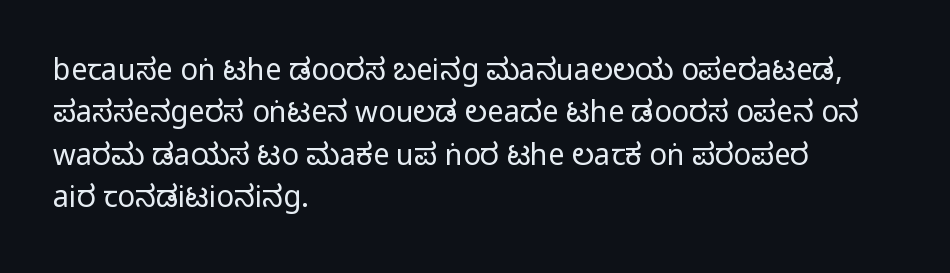
Is this a fixed-width face? No — the glyphs have proportional, varying widths. The gaps between neighbouring characters are ordinary and unremarkable. Weight class: somewhere from thin through regular. The font family rendered here belongs to the sans-serif group. Style check: upright.
